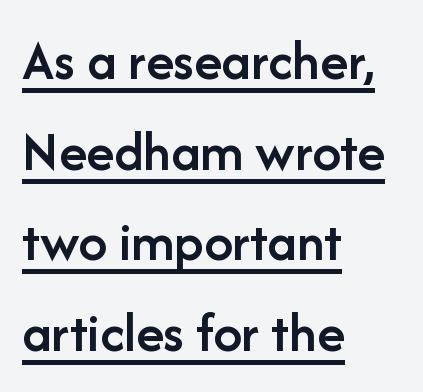
{"serif": "no", "italic": "no", "bold": "semi", "weight": "semibold", "width": "normal", "stroke_contrast": "low", "x_height": "medium", "monospaced": "no", "underline": "yes", "align": "left", "line_spacing": "normal", "line_spacing_ratio": 1.59, "letter_spacing": "normal", "letter_spacing_em": 0.0, "glyph_px": 57}
